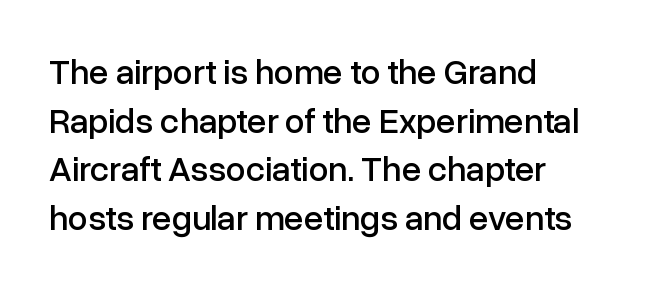
The image shows 35 px sans-serif type, upright; set left-aligned, normal line spacing (1.39x), normal letter spacing, not underlined; low stroke contrast and a medium x-height.
